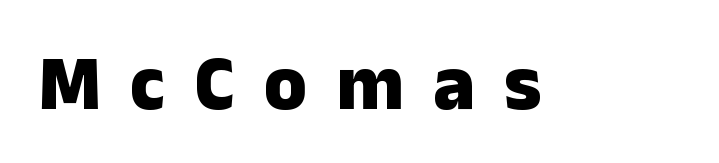
What kind of face is this? One without serifs — a sans. Ordinary non-slanted type is in use. You'd pick this weight for a headline — it's a proper bold. The rendering uses natural spacing where letterforms have individual widths. This rendering features lettering with no underline.
